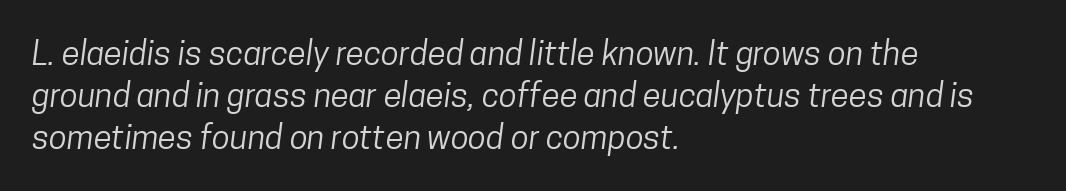
The image shows 33 px regular-weight, condensed sans-serif type; set left-aligned, normal line spacing (1.28x), normal letter spacing, not underlined; low stroke contrast and a medium x-height.
